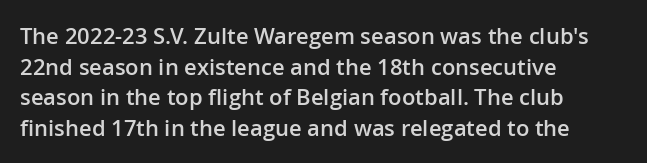
Q: Is the text bold? A: Semi-bold.
Q: Is the text italic (slanted)? A: No, it is upright.
Q: Is the text underlined? A: No.
Q: How is the paragraph aligned? A: Left-aligned.
Q: Is the spacing between letters normal or unusually wide? A: Normal.
Q: Is the spacing between lines tight, normal or loose? A: Normal.
